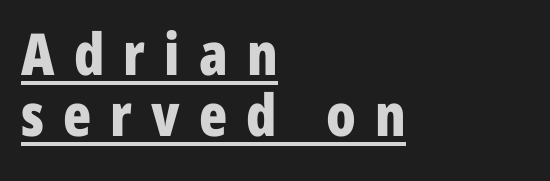
{"serif": "no", "italic": "no", "bold": "yes", "weight": "bold", "width": "condensed", "stroke_contrast": "low", "x_height": "medium", "monospaced": "no", "underline": "yes", "align": "left", "line_spacing": "tight", "line_spacing_ratio": 1.05, "letter_spacing": "wide", "letter_spacing_em": 0.33, "glyph_px": 58}
